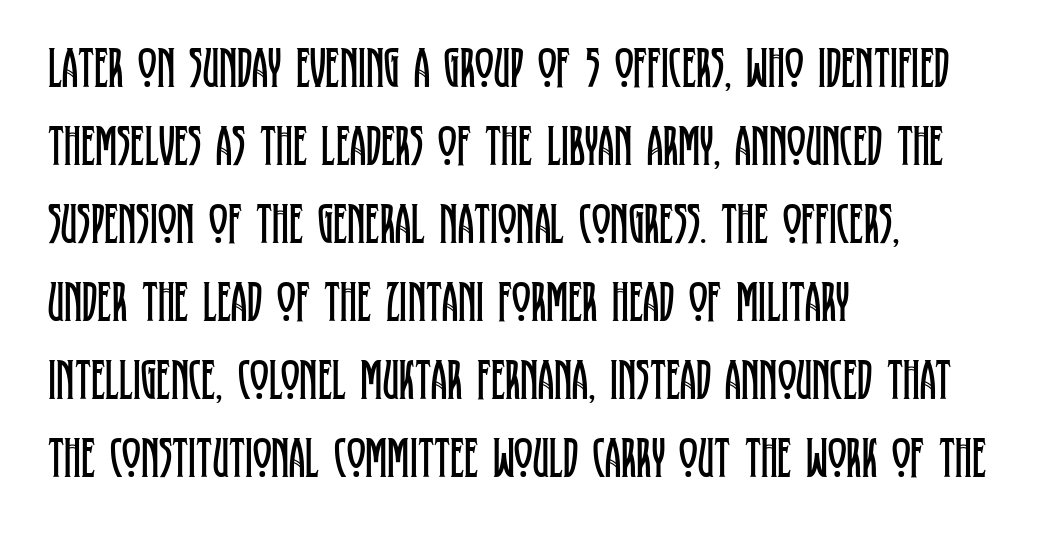
The passage shown is not bold in any degree. The ragged edge is on the right, which tells us the setting is flush left. Posture: vertical. The rendering keeps characters at their native spacing. Line spacing here is normal. Varying glyph widths throughout — classic text-font behaviour.
